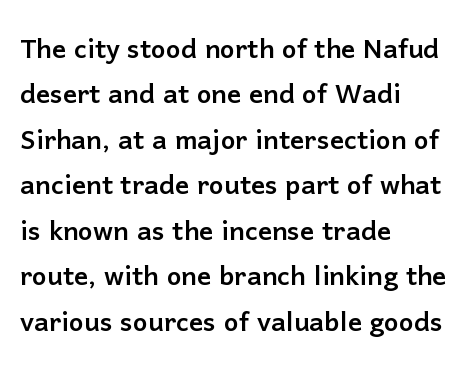
The lettering holds an erect, upright posture throughout. Every row of glyphs begins at an identical x-position on the left. This sample has the flowing, uneven cadence of proportional lettering. Is the letter spacing exaggerated? No — it looks like the ordinary default. Is this a sans? Yes — the strokes have no serifs.
